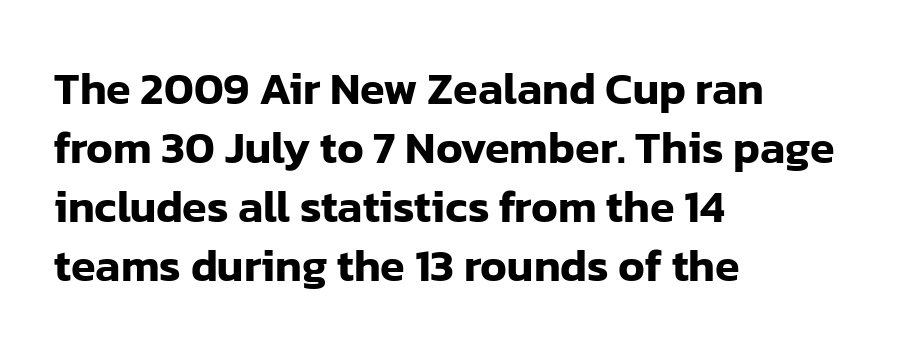
Q: Is the text italic (slanted)? A: No, it is upright.
Q: Is the typeface a serif or a sans-serif typeface? A: Sans-serif.
Q: Is the text underlined? A: No.
Q: How is the paragraph aligned? A: Left-aligned.
Q: Is the spacing between letters normal or unusually wide? A: Normal.
Q: Is the spacing between lines tight, normal or loose? A: Normal.
Q: Width (condensed, normal, or wide)? A: Normal.
Q: Stroke contrast? A: Low.
Q: x-height? A: Medium.
Q: Monospaced? A: No.
